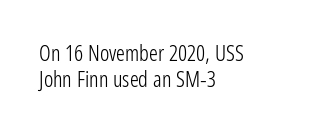
The image shows 22 px text type, upright; set left-aligned, line spacing 1.16x, normal letter spacing, not underlined.
